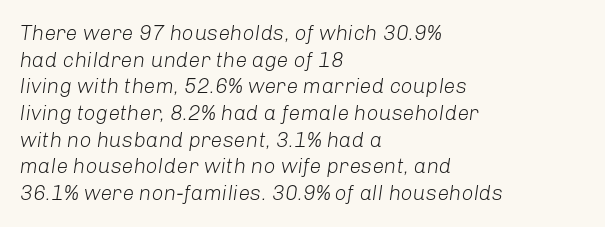
Q: Is the text bold? A: No.
Q: Is the text italic (slanted)? A: Yes, it leans right by about 8 degrees.
Q: Is the text underlined? A: No.
Q: How is the paragraph aligned? A: Left-aligned.
Q: Is the spacing between letters normal or unusually wide? A: Normal.
Q: Is the spacing between lines tight, normal or loose? A: Normal.
